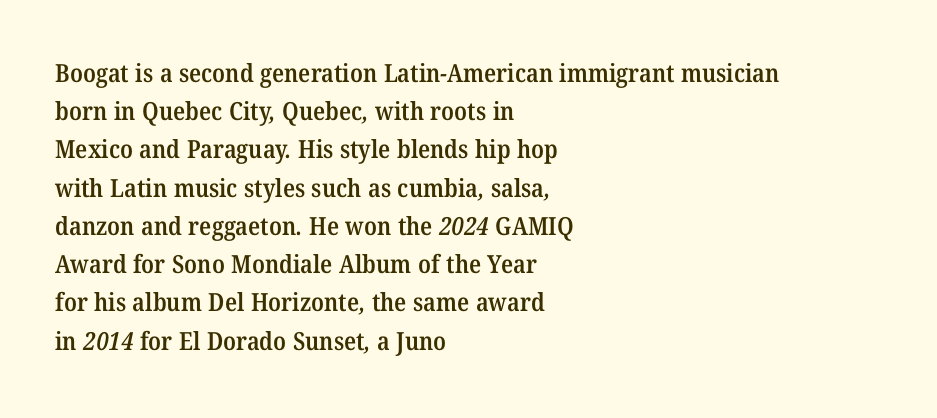
{"bold": "semi", "underline": "no", "align": "left", "line_spacing": "normal", "line_spacing_ratio": 1.53, "letter_spacing": "normal", "letter_spacing_em": 0.0, "glyph_px": 25}
